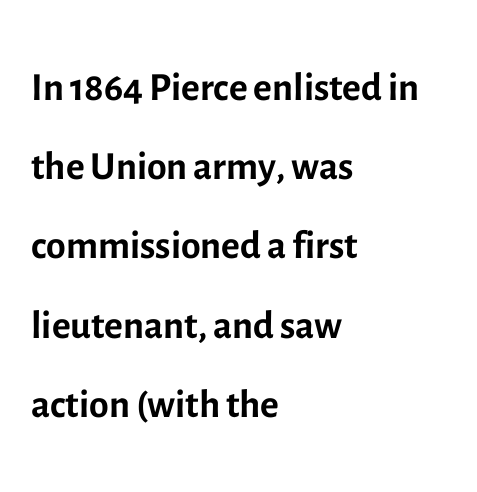
The image shows 57 px regular-weight sans-serif type, upright; set left-aligned, normal line spacing (1.39x), normal letter spacing, not underlined; a medium x-height.
